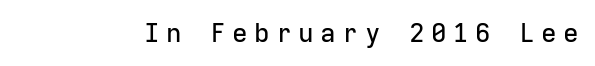
{"italic": "no", "underline": "no", "letter_spacing": "wide", "letter_spacing_em": 0.25, "glyph_px": 26}
